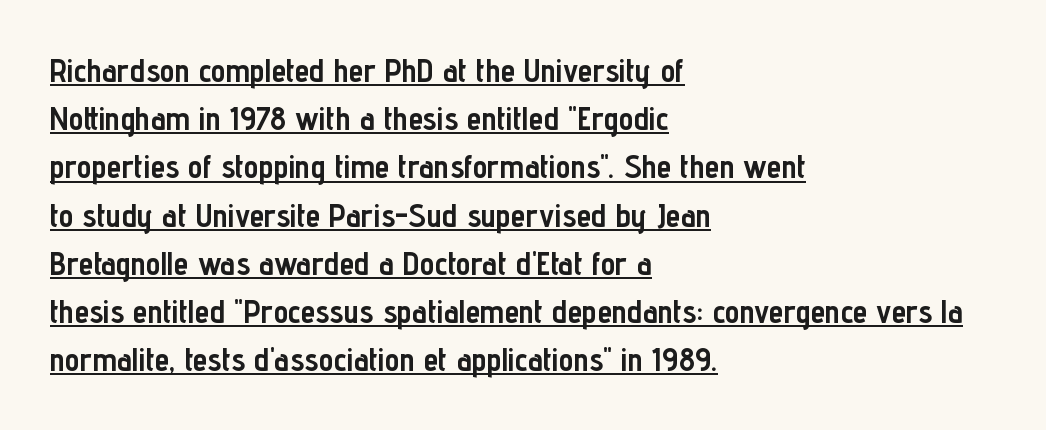
The image shows 33 px semibold, condensed sans-serif type, upright; set left-aligned, normal line spacing (1.46x), normal letter spacing, underlined; low stroke contrast and a medium x-height.
